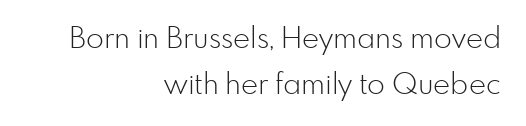
A quiet, ordinary-to-light weight characterises the typeface. In CSS terms this would be text-align: right. The passage shown is typeset with a sans-serif family. Spacing verdict: proportional, widths tailored to each character.
